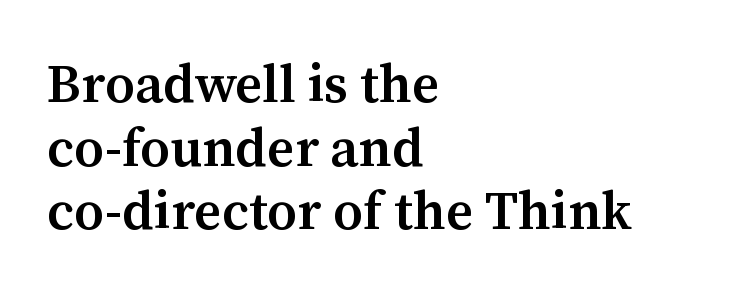
{"serif": "yes", "italic": "no", "bold": "semi", "weight": "semibold", "width": "normal", "stroke_contrast": "medium", "x_height": "medium", "monospaced": "no", "underline": "no", "align": "left", "line_spacing_ratio": 1.2, "letter_spacing": "normal", "letter_spacing_em": 0.0, "glyph_px": 53}
